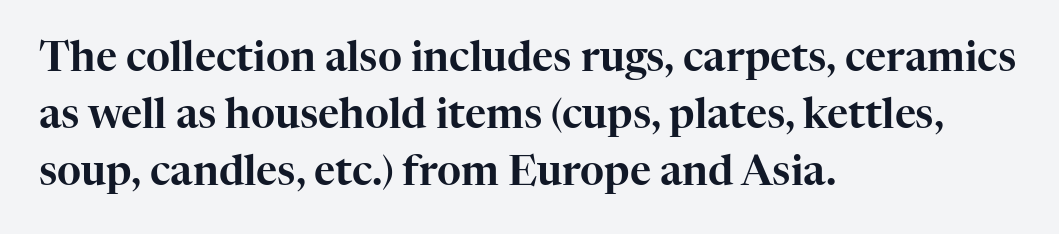
{"serif": "yes", "italic": "no", "width": "normal", "stroke_contrast": "high", "x_height": "medium", "monospaced": "no", "underline": "no", "align": "left", "line_spacing": "normal", "line_spacing_ratio": 1.39, "letter_spacing": "normal", "letter_spacing_em": 0.0, "glyph_px": 41}
